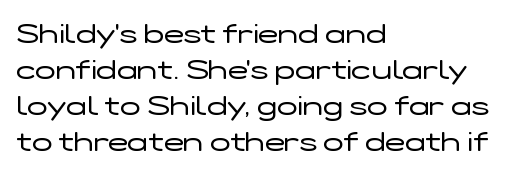
{"italic": "no", "bold": "no", "underline": "no", "align": "left", "line_spacing": "normal", "line_spacing_ratio": 1.33, "letter_spacing": "normal", "letter_spacing_em": 0.0, "glyph_px": 27}
